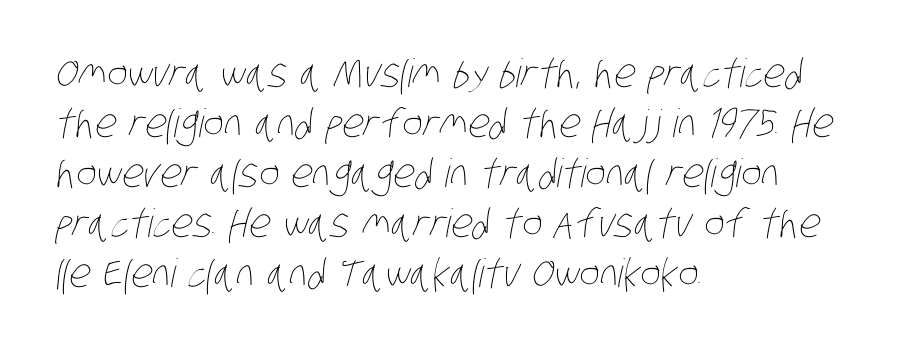
The ragged edge is on the right, which tells us the setting is flush left. Is the stroke heavy? The answer is a plain regular-or-lighter. Characters follow at the spacing the type designer built in. The vertical gap from one line to the next is medium. A clean baseline with only descenders dipping below it.
